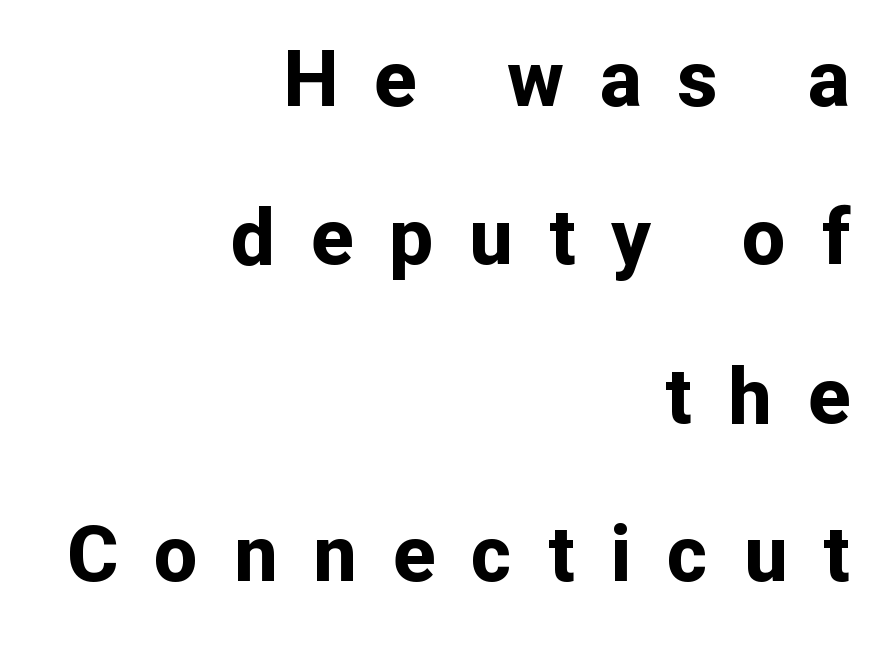
Q: Is the text bold? A: Yes.
Q: Is the text italic (slanted)? A: No, it is upright.
Q: Is the typeface a serif or a sans-serif typeface? A: Sans-serif.
Q: Is the text underlined? A: No.
Q: How is the paragraph aligned? A: Right-aligned.
Q: Is the spacing between letters normal or unusually wide? A: Unusually wide.
Q: Is the spacing between lines tight, normal or loose? A: Loose.
Q: Width (condensed, normal, or wide)? A: Normal.
Q: Stroke contrast? A: Low.
Q: x-height? A: Medium.
Q: Monospaced? A: No.
